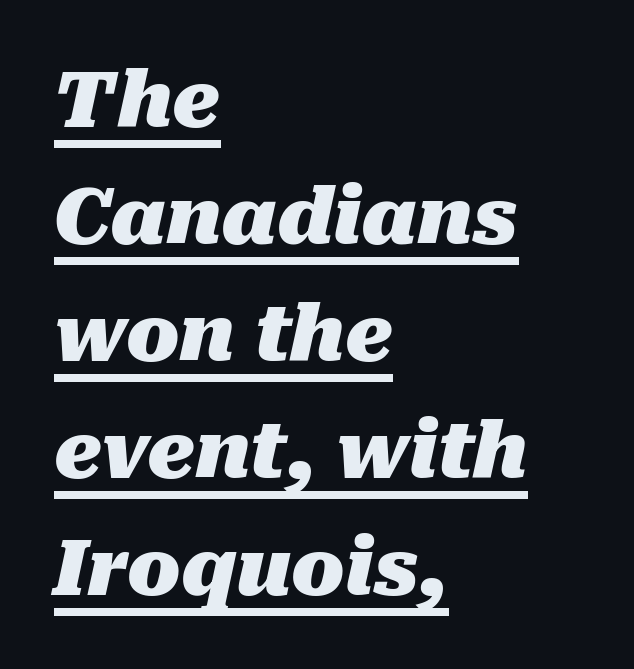
The image shows 78 px heavy type, italic (leaning right); set left-aligned, normal line spacing (1.5x), normal letter spacing, underlined; medium stroke contrast and a medium x-height.
